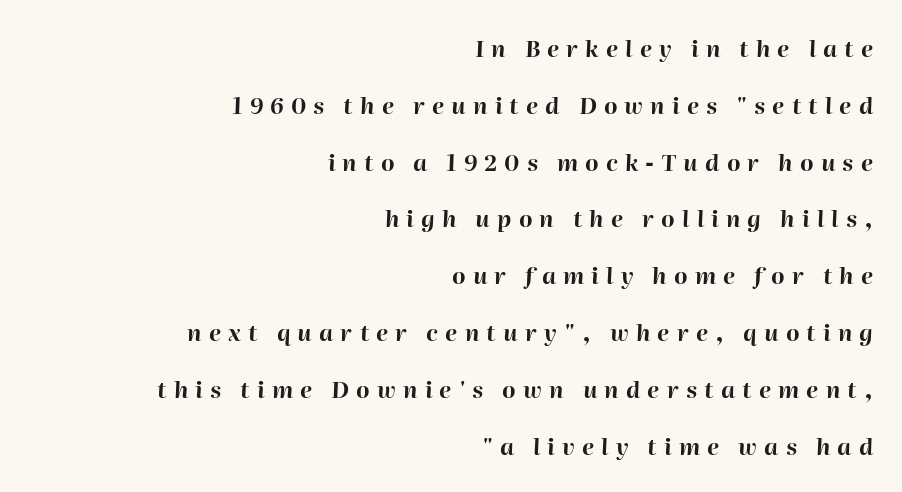
Q: Is the text bold? A: Yes.
Q: Is the text italic (slanted)? A: Yes, it leans right by about 2 degrees.
Q: Is the text underlined? A: No.
Q: How is the paragraph aligned? A: Right-aligned.
Q: Is the spacing between letters normal or unusually wide? A: Unusually wide.
Q: Is the spacing between lines tight, normal or loose? A: Loose.
